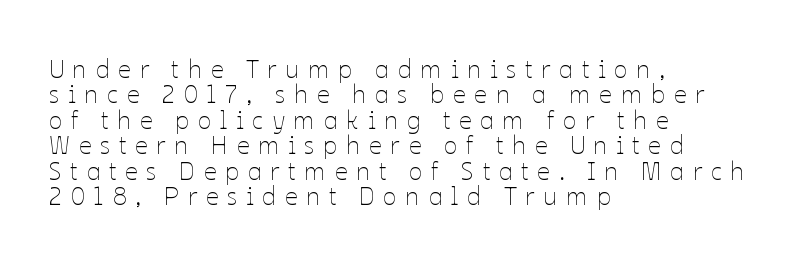
The line-height multiplier appears low, near solid setting. The axis of the letterforms is exactly vertical. The letterforms stand isolated, each surrounded by extra space. The rendering anchors every line to the left-hand side. The strip under each line holds only bare page. Weight: regular or lighter.
